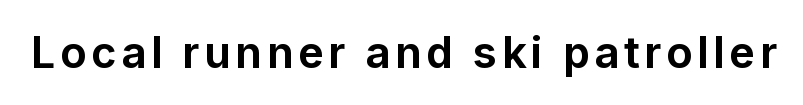
The strip under each line holds only bare page. In terms of letterform style, serifs are entirely absent. Ordinary non-slanted type is in use. Weight check: bold — yes, fully. Here the designer chose a conventional face with non-uniform glyph widths.
